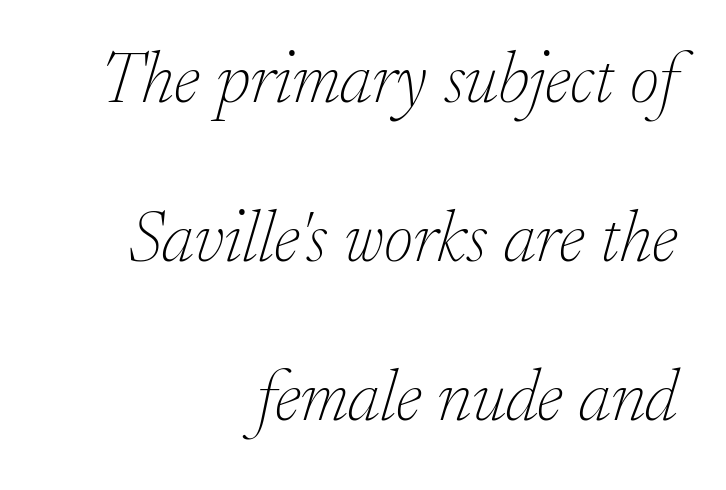
Q: Is the text bold? A: No.
Q: Is the text italic (slanted)? A: Yes, it leans right by about 17 degrees.
Q: Is the typeface a serif or a sans-serif typeface? A: Serif.
Q: Is the text underlined? A: No.
Q: How is the paragraph aligned? A: Right-aligned.
Q: Is the spacing between letters normal or unusually wide? A: Normal.
Q: Is the spacing between lines tight, normal or loose? A: Loose.
Q: Width (condensed, normal, or wide)? A: Normal.
Q: Stroke contrast? A: Low.
Q: x-height? A: Small.
Q: Monospaced? A: No.
